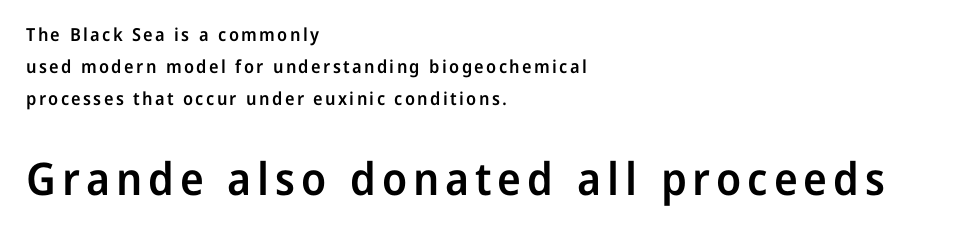
{"serif": "no", "italic": "no", "bold": "semi", "weight": "semibold", "width": "normal", "stroke_contrast": "low", "x_height": "medium", "monospaced": "no", "underline": "no", "align": "left", "line_spacing_ratio": 1.78, "larger_block": "second", "size_ratio": 2.5, "glyph_px": 45}
